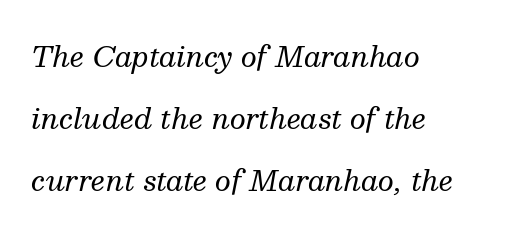
What's the leading like? Stretched, with rows far apart. A typesetter would call this zero additional tracking. Character widths vary here, with narrow letters taking less room than wide ones. Quick note: italic. Rule under the text: the space is simply empty. Nothing heavy about these letters — not bold at all.
